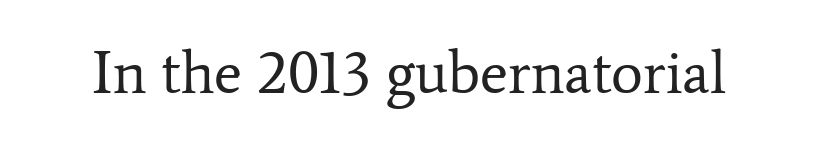
{"serif": "yes", "italic": "no", "bold": "no", "weight": "regular", "width": "normal", "stroke_contrast": "low", "x_height": "medium", "monospaced": "no", "underline": "no", "letter_spacing": "normal", "letter_spacing_em": 0.0, "glyph_px": 60}
